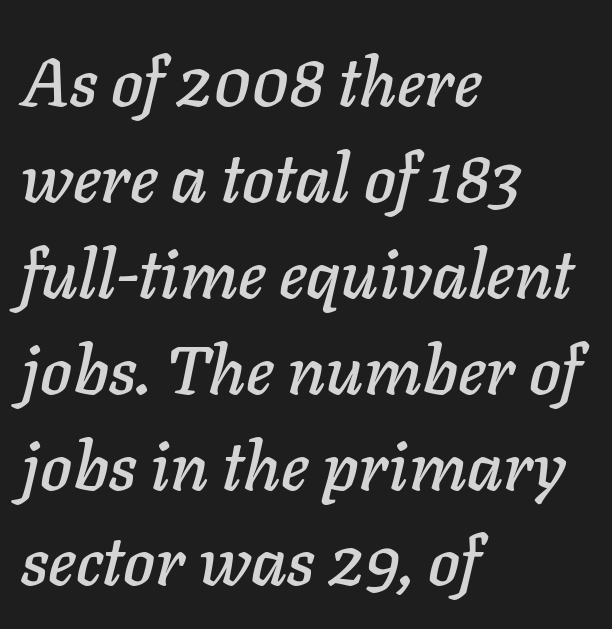
{"italic": "yes", "lean": "right", "slant_degrees": 11, "width": "normal", "stroke_contrast": "low", "x_height": "medium", "monospaced": "no", "underline": "no", "align": "left", "line_spacing": "normal", "line_spacing_ratio": 1.41, "letter_spacing": "normal", "letter_spacing_em": 0.0, "glyph_px": 68}
